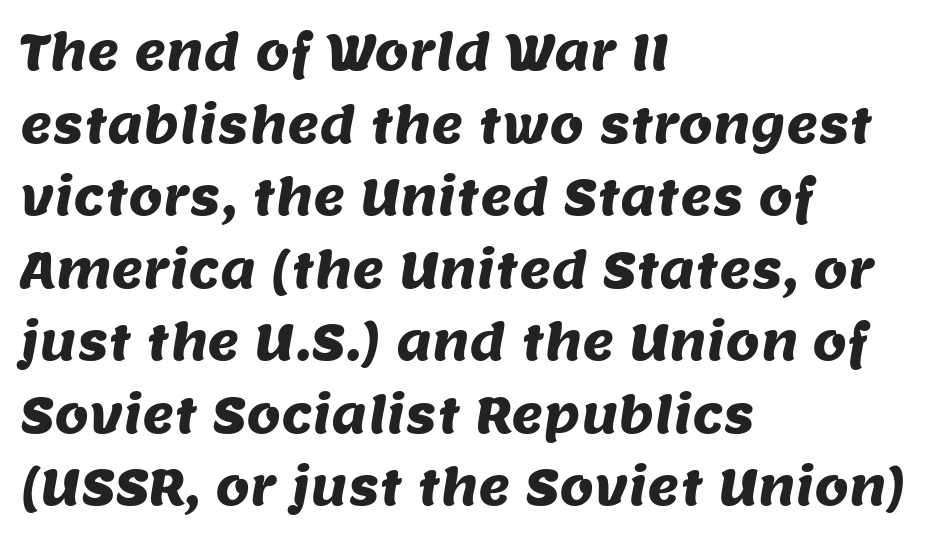
Q: Is the typeface a serif or a sans-serif typeface? A: Sans-serif.
Q: Is the text underlined? A: No.
Q: How is the paragraph aligned? A: Left-aligned.
Q: Is the spacing between letters normal or unusually wide? A: Normal.
Q: Is the spacing between lines tight, normal or loose? A: Normal.
Q: Width (condensed, normal, or wide)? A: Normal.
Q: Stroke contrast? A: Medium.
Q: x-height? A: Large.
Q: Monospaced? A: No.
